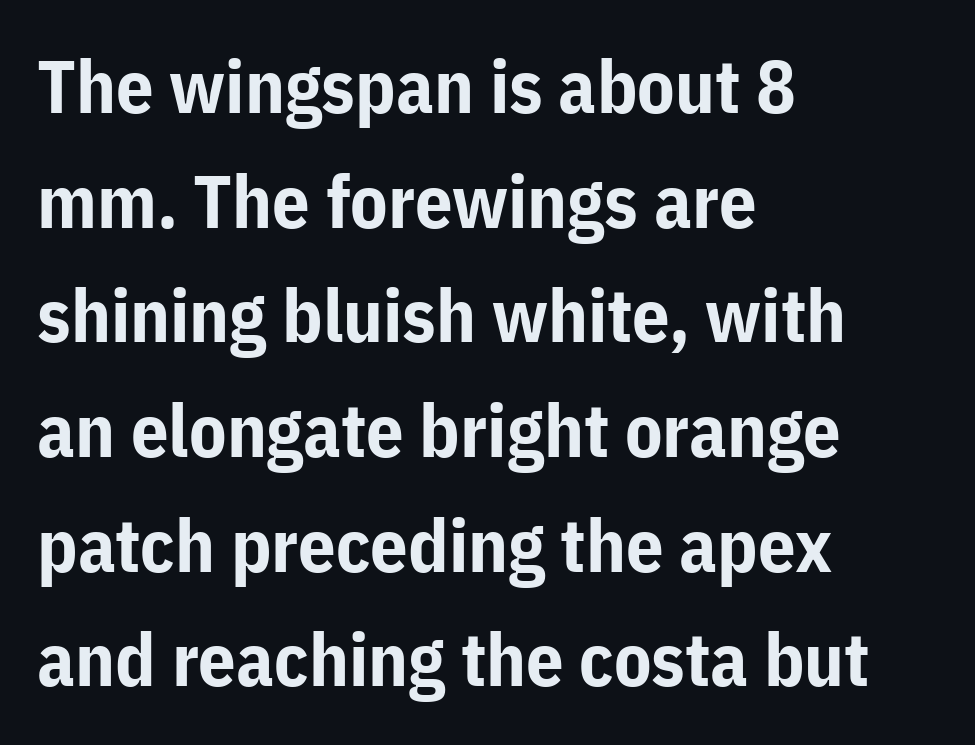
The image shows 74 px bold sans-serif type, upright; set left-aligned, normal line spacing (1.55x), normal letter spacing, not underlined; low stroke contrast and a medium x-height.
